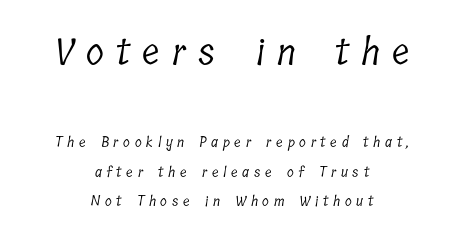
{"serif": "yes", "bold": "no", "weight": "light", "width": "condensed", "stroke_contrast": "low", "x_height": "medium", "monospaced": "no", "underline": "no", "align": "center", "line_spacing": "loose", "line_spacing_ratio": 2.12, "letter_spacing": "wide", "letter_spacing_em": 0.33, "larger_block": "first", "size_ratio": 2.64, "glyph_px": 37}
